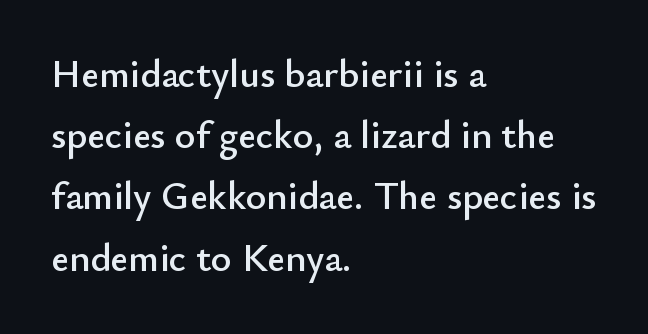
The image shows 39 px sans-serif type, upright; set left-aligned, normal line spacing (1.57x), normal letter spacing, not underlined; low stroke contrast and a small x-height.
